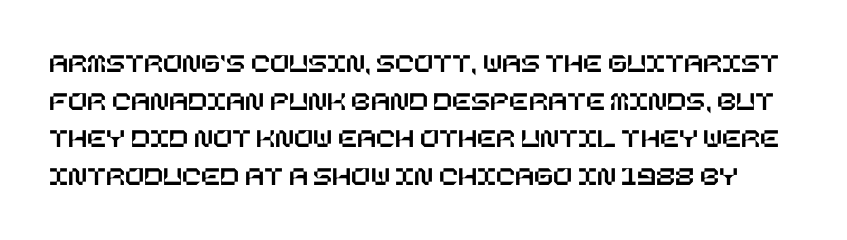
{"italic": "no", "width": "normal", "stroke_contrast": "low", "x_height": "large", "underline": "no", "line_spacing": "normal", "line_spacing_ratio": 1.34, "letter_spacing": "normal", "letter_spacing_em": 0.0, "glyph_px": 28}
